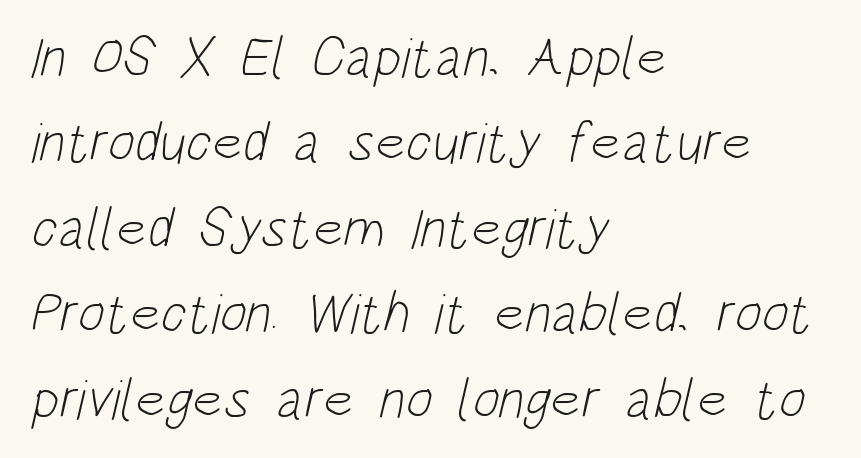
{"serif": "no", "bold": "no", "weight": "light", "width": "condensed", "stroke_contrast": "low", "x_height": "large", "monospaced": "no", "underline": "no", "align": "left", "line_spacing": "normal", "line_spacing_ratio": 1.5, "letter_spacing": "normal", "letter_spacing_em": 0.0, "glyph_px": 57}
